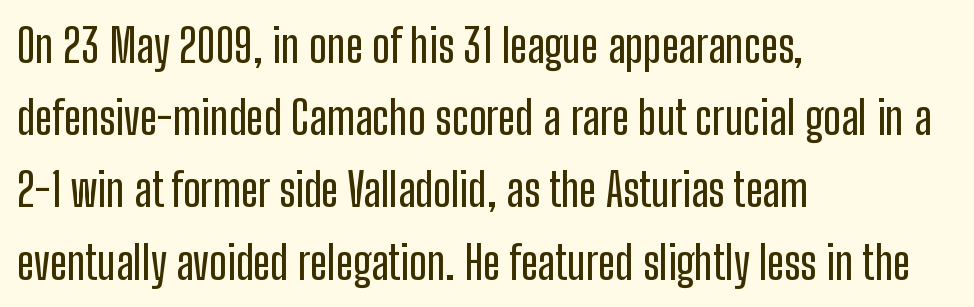
Q: Is the text italic (slanted)? A: No, it is upright.
Q: Is the typeface a serif or a sans-serif typeface? A: Sans-serif.
Q: Is the text underlined? A: No.
Q: How is the paragraph aligned? A: Left-aligned.
Q: Is the spacing between letters normal or unusually wide? A: Normal.
Q: Is the spacing between lines tight, normal or loose? A: Normal.
Q: Width (condensed, normal, or wide)? A: Condensed.
Q: Stroke contrast? A: Low.
Q: x-height? A: Medium.
Q: Monospaced? A: No.
